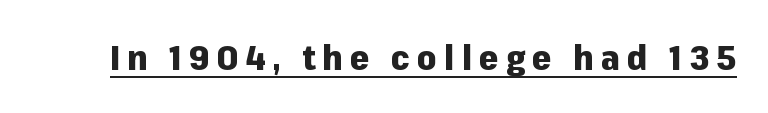
Q: Is the text bold? A: Yes.
Q: Is the text italic (slanted)? A: No, it is upright.
Q: Is the typeface a serif or a sans-serif typeface? A: Sans-serif.
Q: Is the text underlined? A: Yes.
Q: Is the spacing between letters normal or unusually wide? A: Unusually wide.
Q: Width (condensed, normal, or wide)? A: Normal.
Q: Stroke contrast? A: Low.
Q: x-height? A: Medium.
Q: Monospaced? A: No.
